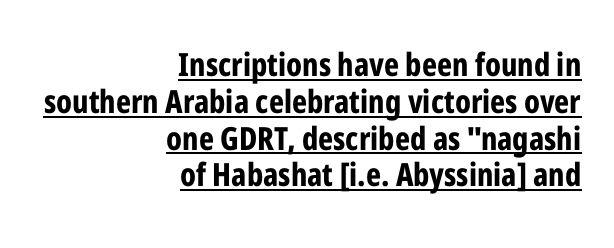
The image shows 32 px bold, condensed sans-serif type, upright; set right-aligned, tight line spacing (1.15x), normal letter spacing, underlined; low stroke contrast and a medium x-height.
